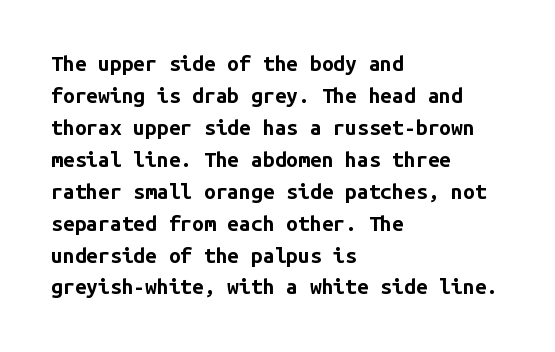
The type sits square on the baseline with zero lean. Summary of weight: heavy, a full bold. Interline gaps are of average width in this sample. The type is set solid horizontally, with unmodified tracking. Underline: absent.
